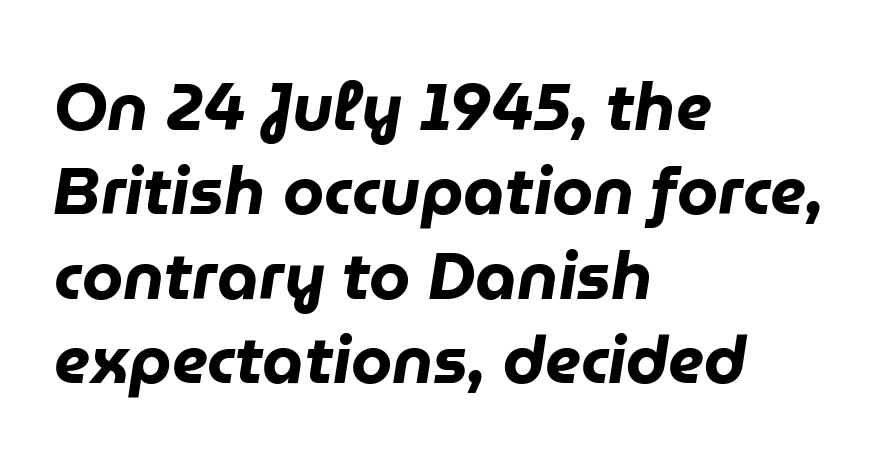
Q: Is the text bold? A: Yes.
Q: Is the text italic (slanted)? A: Yes, it leans right by about 9 degrees.
Q: Is the text underlined? A: No.
Q: How is the paragraph aligned? A: Left-aligned.
Q: Is the spacing between letters normal or unusually wide? A: Normal.
Q: Is the spacing between lines tight, normal or loose? A: Normal.
Q: Width (condensed, normal, or wide)? A: Normal.
Q: Stroke contrast? A: Low.
Q: x-height? A: Medium.
Q: Monospaced? A: No.
